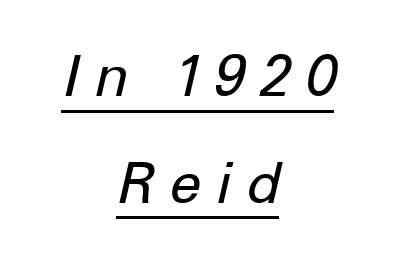
{"italic": "yes", "lean": "right", "slant_degrees": 12, "bold": "no", "weight": "regular", "width": "normal", "stroke_contrast": "low", "x_height": "medium", "monospaced": "no", "underline": "yes", "align": "center", "line_spacing_ratio": 1.87, "letter_spacing": "wide", "letter_spacing_em": 0.25, "glyph_px": 57}
